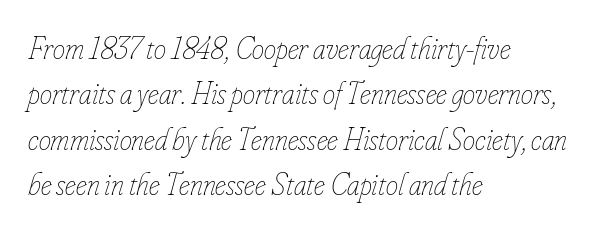
These lines are rendered in a variable-pitch font. The zone under the glyphs is completely vacant. The tracking reads as untouched default to a designer's eye. Leading matches the norm, producing a regular column. These glyphs show unthickened strokes, regular width or finer. In CSS terms this would be text-align: left.
